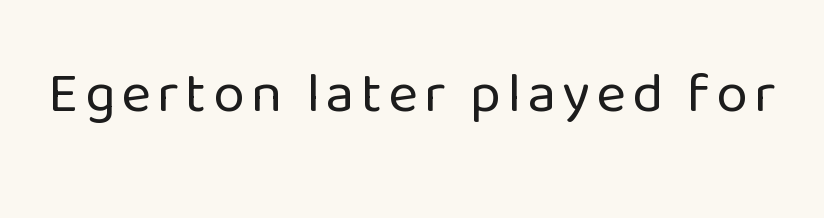
{"serif": "no", "italic": "no", "bold": "no", "weight": "regular", "width": "normal", "stroke_contrast": "low", "x_height": "medium", "monospaced": "no", "underline": "no", "glyph_px": 57}
